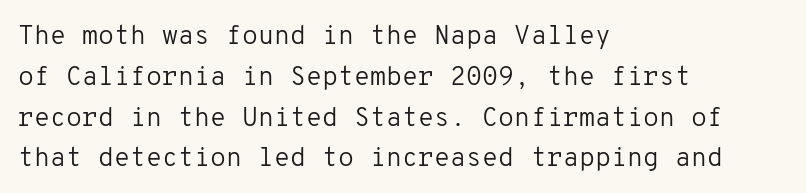
{"italic": "no", "bold": "no", "underline": "no", "align": "left", "line_spacing": "normal", "line_spacing_ratio": 1.57, "letter_spacing": "normal", "letter_spacing_em": 0.0, "glyph_px": 26}
